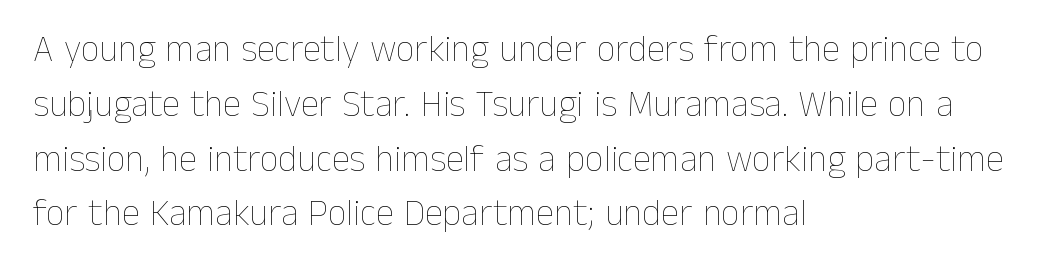
The image shows 37 px thin type, upright; set left-aligned, normal line spacing (1.48x), normal letter spacing, not underlined; low stroke contrast and a medium x-height.
